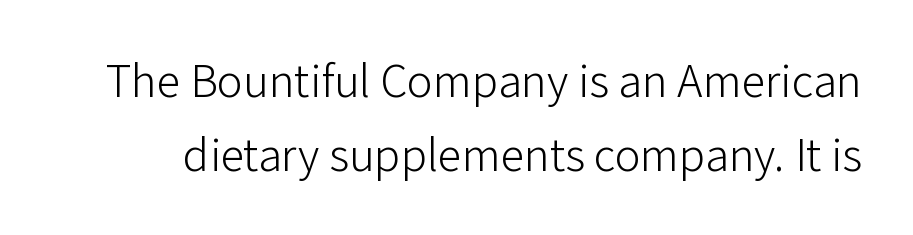
Q: Is the text bold? A: No.
Q: Is the text italic (slanted)? A: No, it is upright.
Q: Is the typeface a serif or a sans-serif typeface? A: Sans-serif.
Q: Is the text underlined? A: No.
Q: Is the spacing between letters normal or unusually wide? A: Normal.
Q: Is the spacing between lines tight, normal or loose? A: Normal.
Q: Width (condensed, normal, or wide)? A: Normal.
Q: Stroke contrast? A: Low.
Q: x-height? A: Medium.
Q: Monospaced? A: No.
